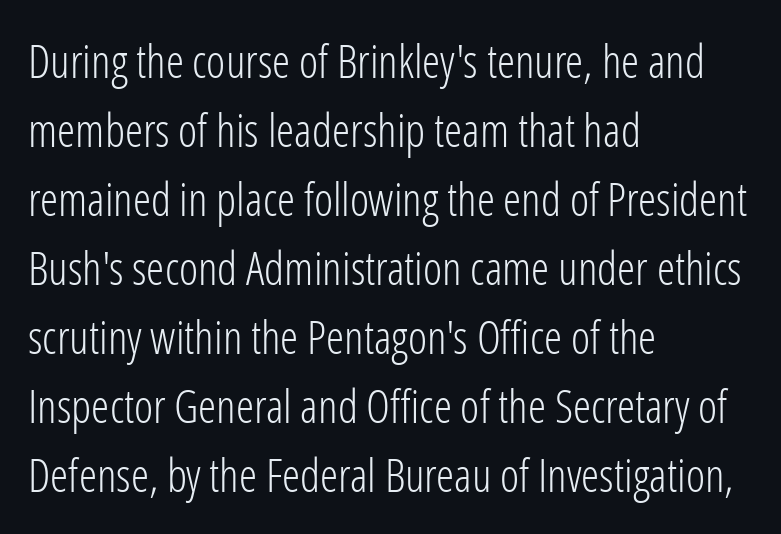
Compared with typical body copy, the letter spacing here is the same. It's the straight-up-and-down kind of type. How would I describe the line gaps? Plain and ordinary. Serif or sans? Sans — the stroke terminals are bare. Line starts are locked; line ends wander. The rendering uses natural spacing where letterforms have individual widths.
